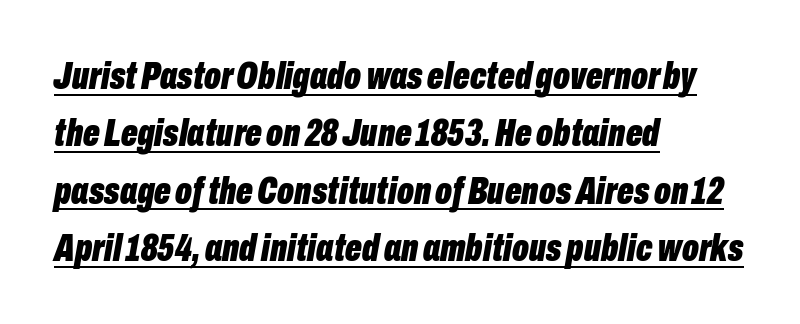
The image shows 39 px bold, condensed type, italic (leaning right); set left-aligned, normal line spacing (1.47x), normal letter spacing, underlined; low stroke contrast and a medium x-height.
